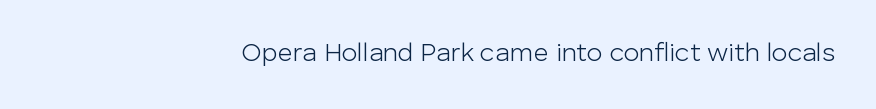
Q: Is the text bold? A: No.
Q: Is the text italic (slanted)? A: No, it is upright.
Q: Is the text underlined? A: No.
Q: How is the paragraph aligned? A: Right-aligned.
Q: Is the spacing between letters normal or unusually wide? A: Normal.
